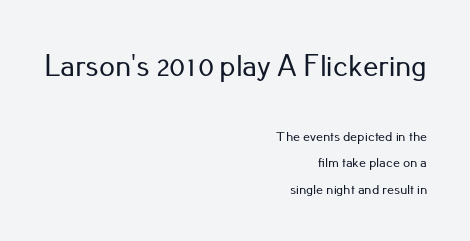
Q: Is the text italic (slanted)? A: No, it is upright.
Q: Is the typeface a serif or a sans-serif typeface? A: Sans-serif.
Q: Is the text underlined? A: No.
Q: How is the paragraph aligned? A: Right-aligned.
Q: Is the spacing between letters normal or unusually wide? A: Normal.
Q: Which block of text is set in a larger size, the first (top) or the second (bottom)? A: The first (top) one.
Q: Width (condensed, normal, or wide)? A: Normal.
Q: Stroke contrast? A: Low.
Q: x-height? A: Small.
Q: Monospaced? A: No.
